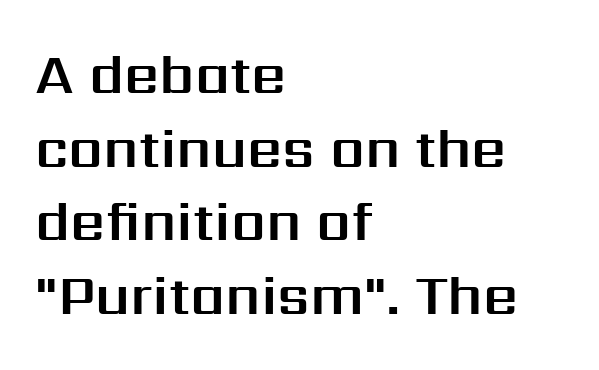
The image shows 55 px sans-serif type, upright; set left-aligned, normal line spacing (1.34x), normal letter spacing, not underlined; medium stroke contrast and a medium x-height.
